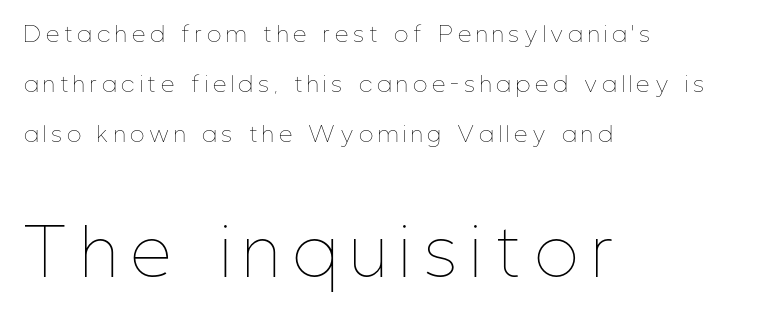
The image shows 63 px thin, condensed type, upright; set left-aligned, loose line spacing (2.38x), unusually wide letter spacing (+0.25 em), not underlined; the second (bottom) block is 3.0x larger; low stroke contrast and a medium x-height.
